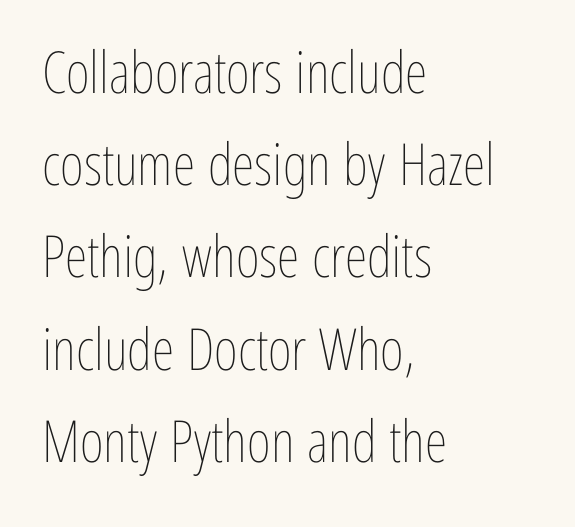
Q: Is the text bold? A: No.
Q: Is the text italic (slanted)? A: No, it is upright.
Q: Is the text underlined? A: No.
Q: How is the paragraph aligned? A: Left-aligned.
Q: Is the spacing between letters normal or unusually wide? A: Normal.
Q: Is the spacing between lines tight, normal or loose? A: Normal.
Q: Width (condensed, normal, or wide)? A: Condensed.
Q: Stroke contrast? A: Low.
Q: x-height? A: Medium.
Q: Monospaced? A: No.
